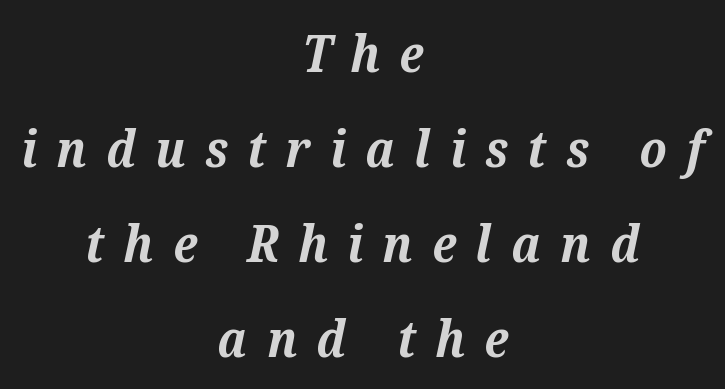
Q: Is the text bold? A: Yes.
Q: Is the text italic (slanted)? A: Yes, it leans right by about 12 degrees.
Q: Is the typeface a serif or a sans-serif typeface? A: Serif.
Q: Is the text underlined? A: No.
Q: How is the paragraph aligned? A: Centered.
Q: Is the spacing between letters normal or unusually wide? A: Unusually wide.
Q: Width (condensed, normal, or wide)? A: Normal.
Q: Stroke contrast? A: Medium.
Q: x-height? A: Medium.
Q: Monospaced? A: No.
